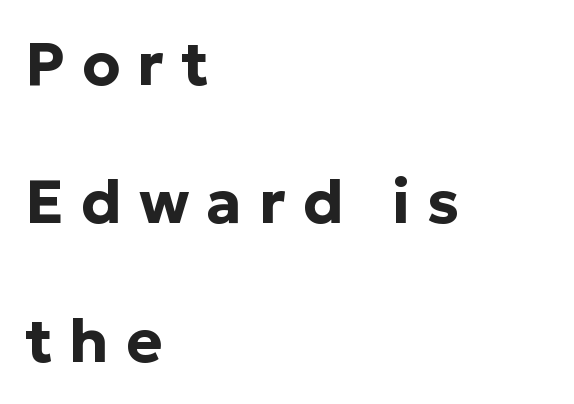
Tracking here is generous; glyphs stand well apart from one another. This rendering features lettering with no underline. The glyphs in this specimen are sans serif. Every row of glyphs begins at an identical x-position on the left. This block would shrink considerably if given ordinary leading; it's expanded now.
